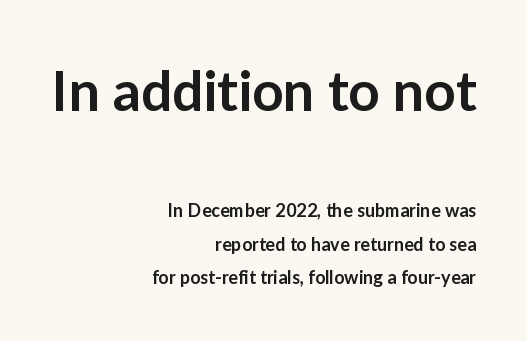
Q: Is the text bold? A: Semi-bold.
Q: Is the text italic (slanted)? A: No, it is upright.
Q: Is the typeface a serif or a sans-serif typeface? A: Sans-serif.
Q: Is the text underlined? A: No.
Q: How is the paragraph aligned? A: Right-aligned.
Q: Is the spacing between letters normal or unusually wide? A: Normal.
Q: Which block of text is set in a larger size, the first (top) or the second (bottom)? A: The first (top) one.
Q: Width (condensed, normal, or wide)? A: Normal.
Q: Stroke contrast? A: Low.
Q: x-height? A: Medium.
Q: Monospaced? A: No.
